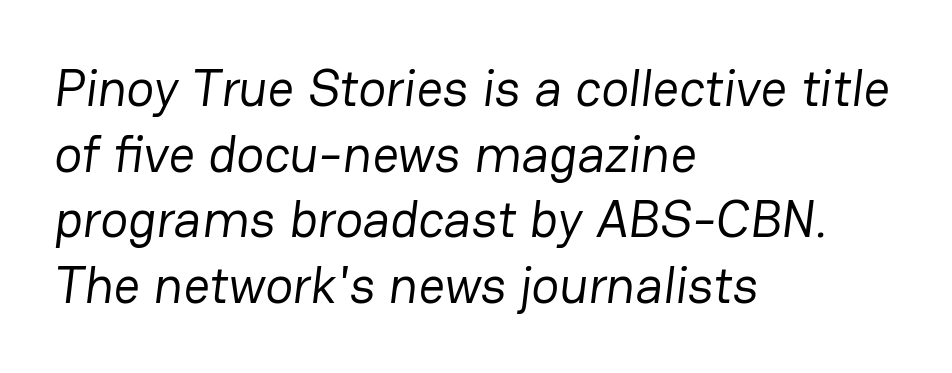
These lines are rendered in a variable-pitch font. This rendering features lettering with no underline. Heft: none added — not bold. The designer went with a sans here, leaving each stem footless.
